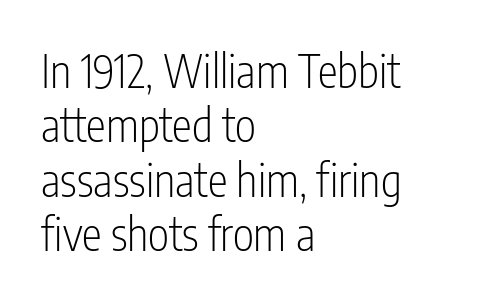
Nobody touched the tracking dial on this one. Does the lettering tilt? It doesn't — this is upright. Looks like regular typesetting: each glyph gets only the width it needs. If you drew a ruler down the left edge, every line would touch it. Descenders are the only things crossing below the line. The rendering shows plain stroke endings on the letterforms — a sans-serif design.
